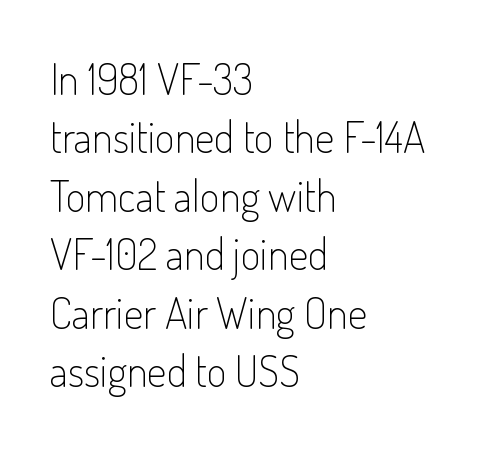
{"serif": "no", "italic": "no", "bold": "no", "weight": "light", "width": "condensed", "stroke_contrast": "low", "x_height": "small", "monospaced": "no", "underline": "no", "align": "left", "line_spacing": "normal", "line_spacing_ratio": 1.36, "letter_spacing": "normal", "letter_spacing_em": 0.0, "glyph_px": 43}
